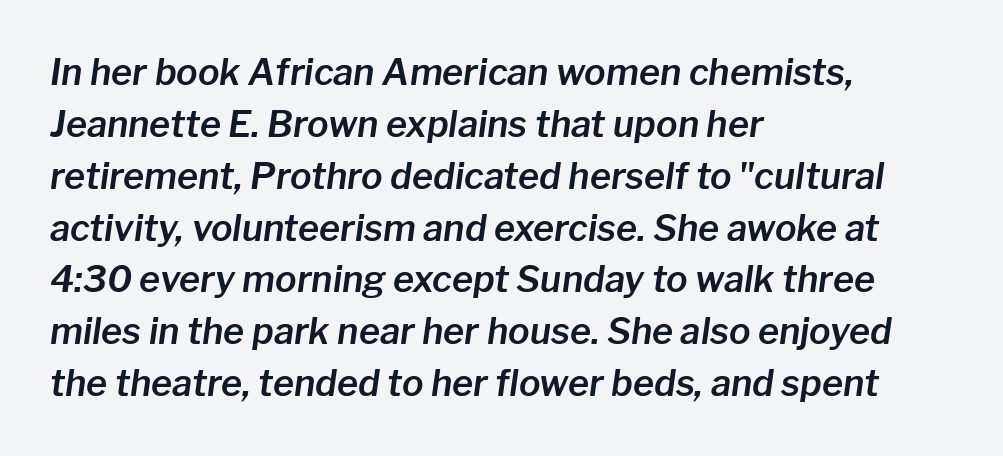
{"italic": "yes", "lean": "right", "slant_degrees": 8, "width": "normal", "stroke_contrast": "low", "x_height": "medium", "monospaced": "no", "underline": "no", "align": "left", "line_spacing": "normal", "line_spacing_ratio": 1.44, "letter_spacing": "normal", "letter_spacing_em": 0.0, "glyph_px": 36}
